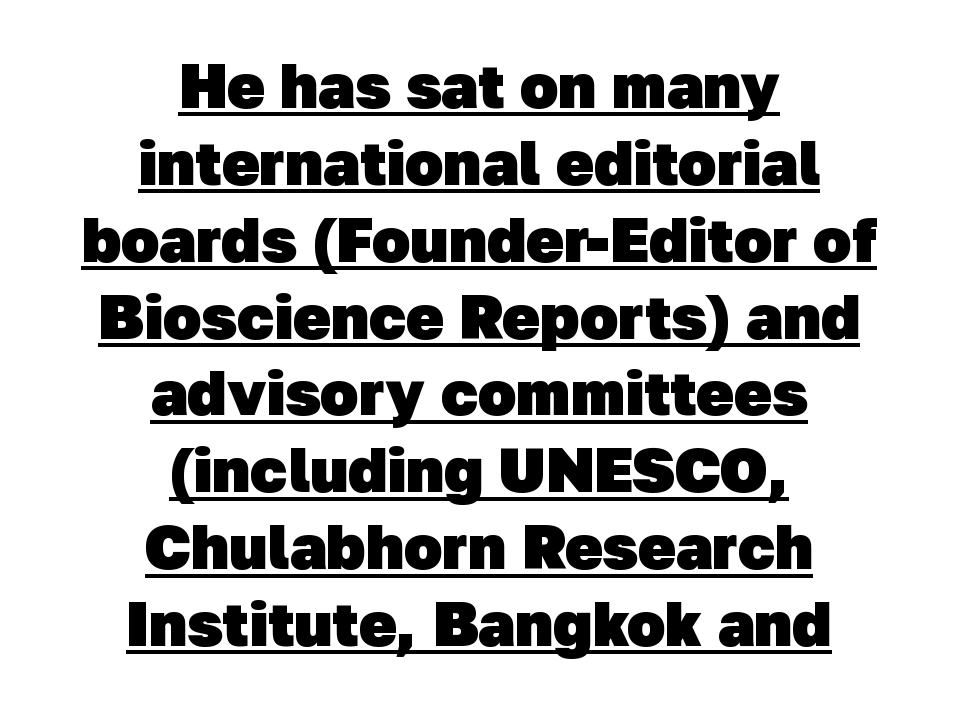
Standard letterfit; no display-style spreading of the glyphs. Look at the bottom of the vertical strokes: they stop flat, with no serifs. Short and long lines alike share a common midpoint. Each letter keeps its own natural width here, so spacing adapts to shape. Heavy, bold letterforms.
